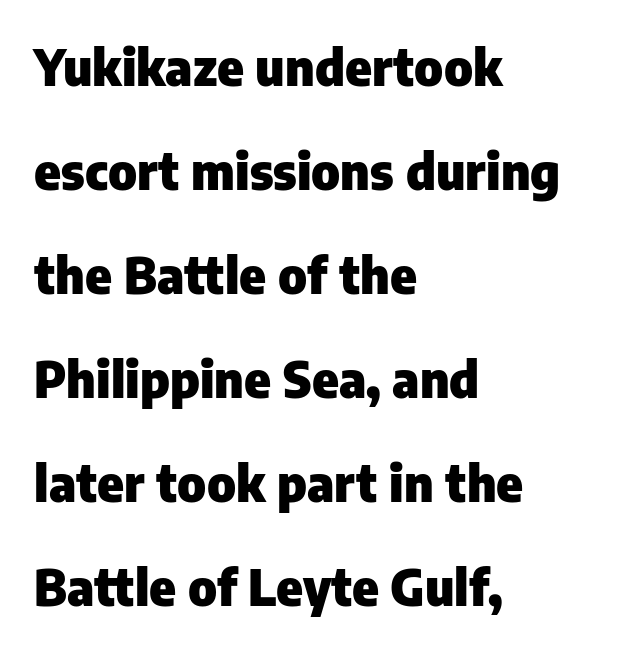
Typographically, this falls in the sans-serif category. If you drew a ruler down the left edge, every line would touch it. The tracking reads as untouched default to a designer's eye. Quick note: not italic, upright.
